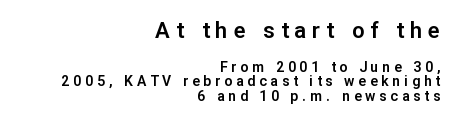
Which chunk is bigger? The first one — the top block dwarfs the bottom. Leading is clearly below the norm, producing a dense column. The rendering inserts visible extra space after every character. Italic? Not at all — the glyphs are vertical. The rag falls on the left side of this text block. Only glyphs here, with clear space below each row.
